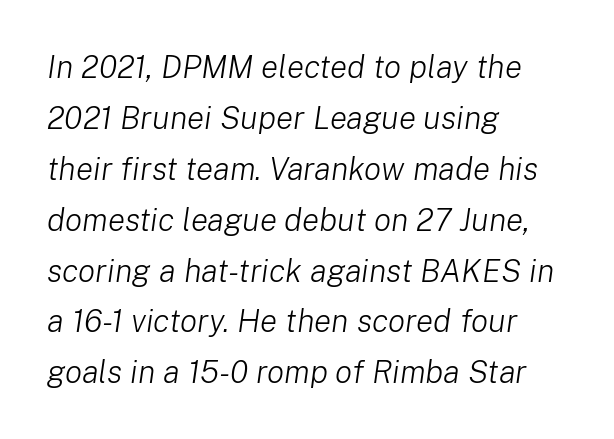
The image shows 32 px light type, italic (leaning right); set left-aligned, normal line spacing (1.59x), normal letter spacing, not underlined; low stroke contrast and a medium x-height.
